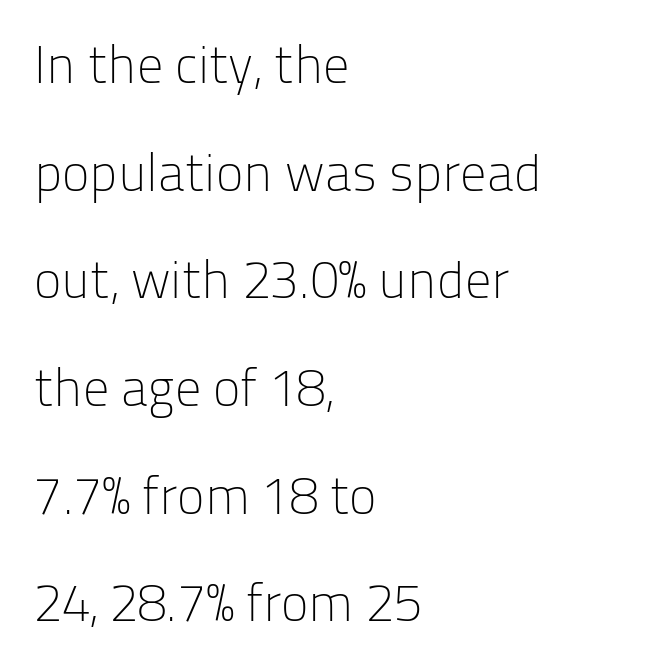
{"serif": "no", "italic": "no", "bold": "no", "weight": "light", "width": "normal", "stroke_contrast": "low", "x_height": "medium", "monospaced": "no", "underline": "no", "align": "left", "line_spacing": "loose", "line_spacing_ratio": 2.07, "letter_spacing": "normal", "letter_spacing_em": 0.0, "glyph_px": 52}
